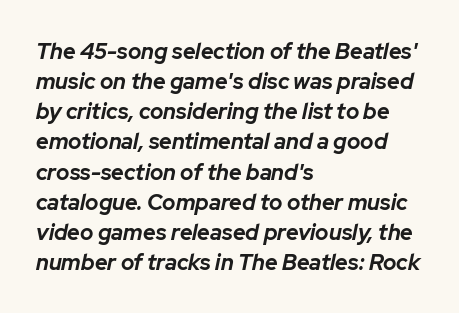
{"italic": "yes", "lean": "right", "slant_degrees": 12, "bold": "yes", "underline": "no", "align": "left", "line_spacing": "normal", "line_spacing_ratio": 1.37, "letter_spacing": "normal", "letter_spacing_em": 0.0, "glyph_px": 22}
